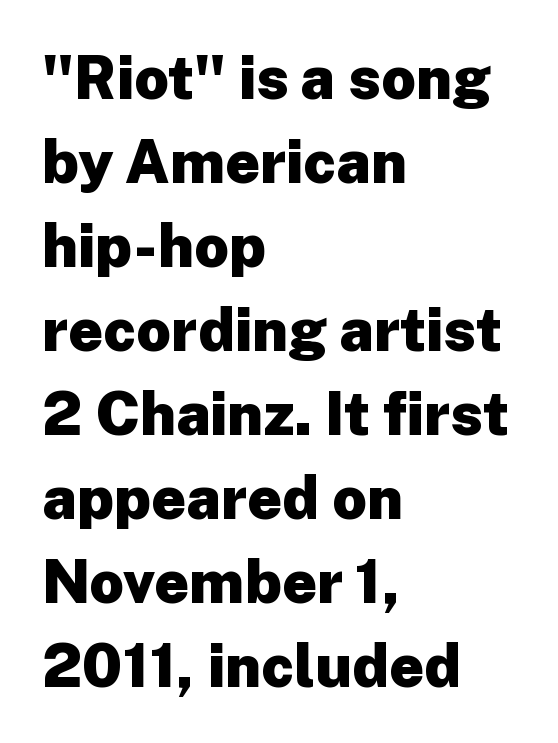
The image shows 60 px heavy sans-serif type, upright; set left-aligned, normal line spacing (1.4x), normal letter spacing, not underlined; low stroke contrast and a medium x-height.
